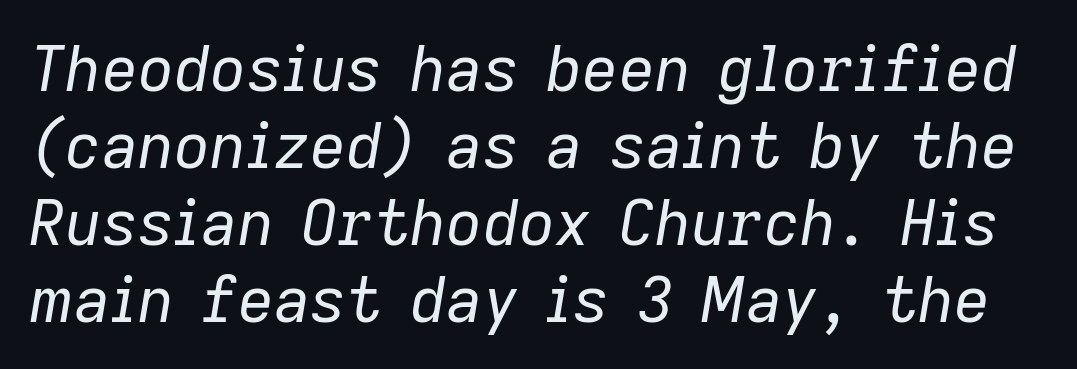
The image shows 63 px regular-weight type, italic (leaning right); set line spacing 1.22x, normal letter spacing, not underlined; low stroke contrast and a medium x-height.
